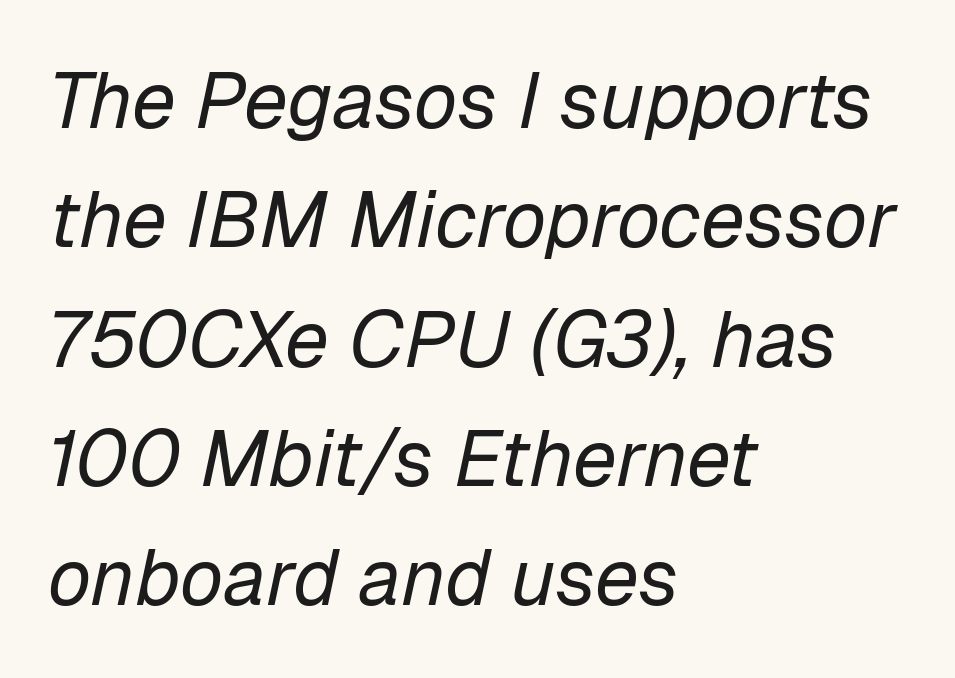
The glyphs look as if they've been sheared to an angle. Letter spacing: default. Here the designer chose a conventional face with non-uniform glyph widths. In CSS terms this would be text-align: left.
